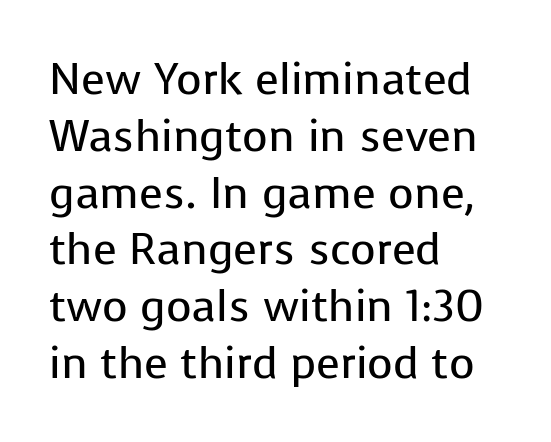
The weight tops out at a normal text grade. A clean baseline with only descenders dipping below it. Varying glyph widths throughout — classic text-font behaviour. The ragged edge is on the right, which tells us the setting is flush left.
